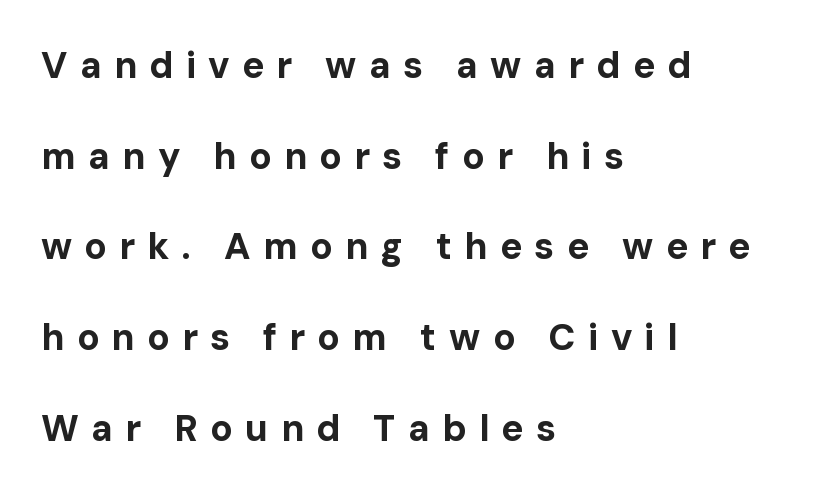
{"serif": "no", "italic": "no", "bold": "yes", "weight": "bold", "width": "normal", "stroke_contrast": "low", "x_height": "medium", "monospaced": "no", "underline": "no", "align": "left", "line_spacing": "loose", "line_spacing_ratio": 2.45, "letter_spacing": "wide", "letter_spacing_em": 0.33, "glyph_px": 37}
